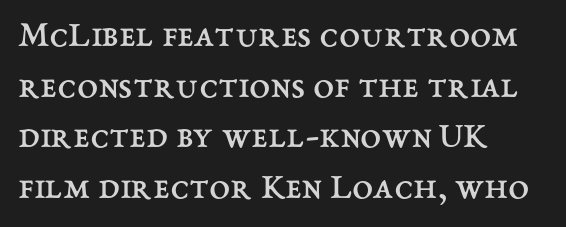
Is this a fixed-width face? No — the glyphs have proportional, varying widths. Just letters on the line, the space beneath them empty. The lettering stays uniformly vertical, giving the passage a roman look. Stems and bowls with no extra thickness — not bold.
